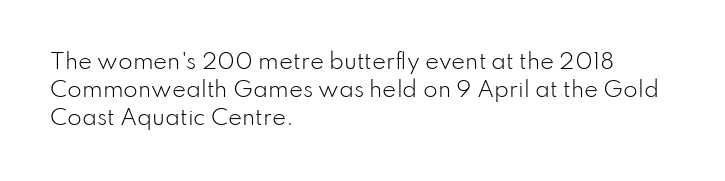
{"italic": "no", "bold": "no", "underline": "no", "align": "left", "line_spacing": "normal", "line_spacing_ratio": 1.33, "letter_spacing": "normal", "letter_spacing_em": 0.0, "glyph_px": 21}
